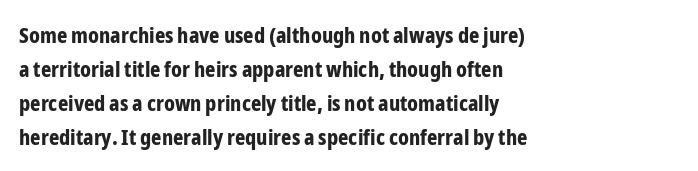
{"italic": "no", "bold": "yes", "underline": "no", "align": "left", "line_spacing": "normal", "line_spacing_ratio": 1.54, "letter_spacing": "normal", "letter_spacing_em": 0.0, "glyph_px": 22}
